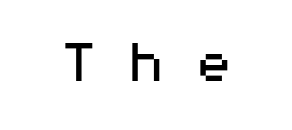
Q: Is the text bold? A: No.
Q: Is the text italic (slanted)? A: No, it is upright.
Q: Is the typeface a serif or a sans-serif typeface? A: Sans-serif.
Q: Is the text underlined? A: No.
Q: Is the spacing between letters normal or unusually wide? A: Unusually wide.
Q: Width (condensed, normal, or wide)? A: Wide.
Q: Stroke contrast? A: Medium.
Q: x-height? A: Medium.
Q: Monospaced? A: No.
